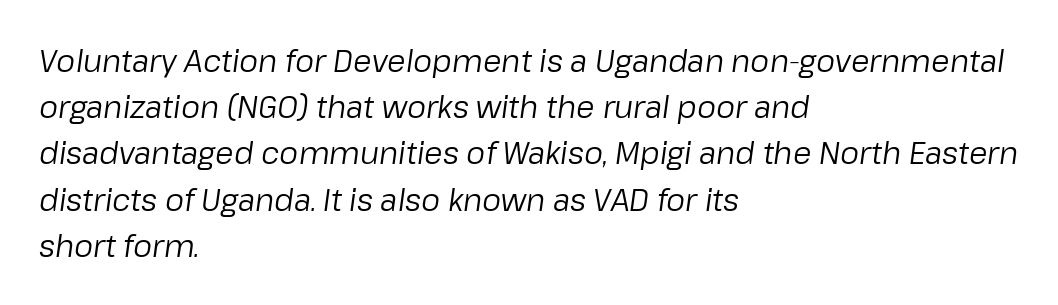
How are the letters spaced? Ordinarily, with no added tracking. The passage shown leans; its letterforms are oblique. Summary of weight: not heavy and not bold. Decoration check: the copy has no underline.
